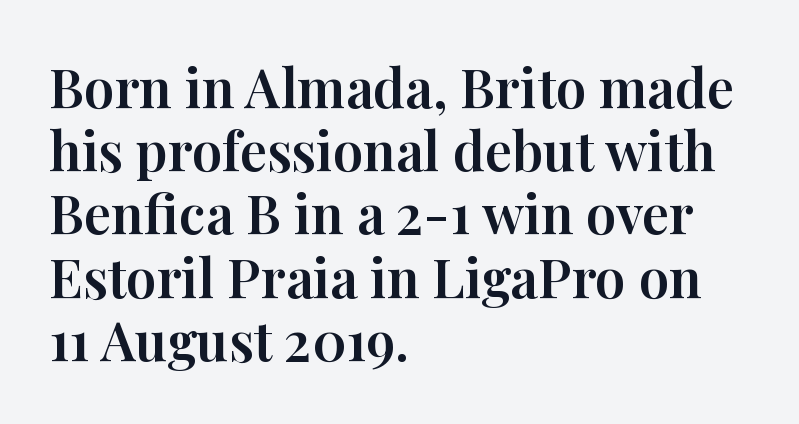
{"serif": "yes", "italic": "no", "width": "normal", "stroke_contrast": "high", "x_height": "medium", "monospaced": "no", "underline": "no", "align": "left", "line_spacing_ratio": 1.17, "letter_spacing": "normal", "letter_spacing_em": 0.0, "glyph_px": 54}
